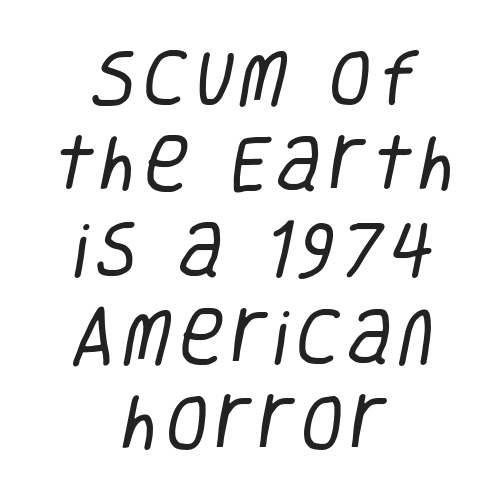
Horizontally, the lines are justified to the midpoint only. The font is comparable to plain body text, perhaps lighter. Think of a printed novel: that variable character pitch is what you see here. Normally led — the rows are evenly, conventionally spaced.
